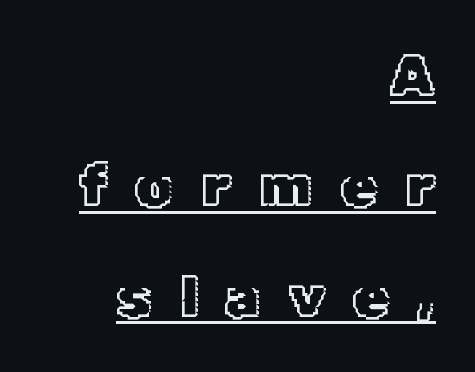
Characters remain perfectly vertical along every line. Proportional: the letters do not fall into vertical columns. The string is rendered with underlining switched on. The horizontal fit of the characters is loose and conspicuously gappy. Does the copy run flush right? Yes — the right margin is perfectly even.
